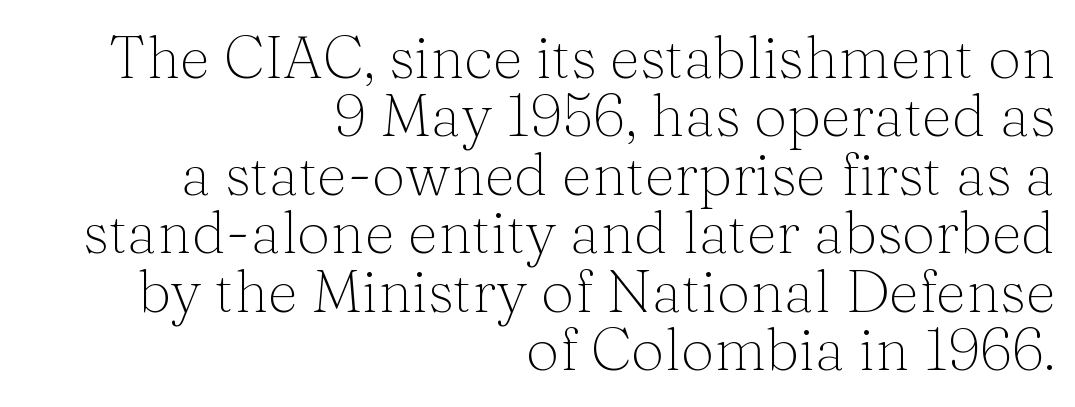
Q: Is the text bold? A: No.
Q: Is the text italic (slanted)? A: No, it is upright.
Q: Is the typeface a serif or a sans-serif typeface? A: Serif.
Q: Is the text underlined? A: No.
Q: How is the paragraph aligned? A: Right-aligned.
Q: Is the spacing between letters normal or unusually wide? A: Normal.
Q: Is the spacing between lines tight, normal or loose? A: Tight.
Q: Width (condensed, normal, or wide)? A: Normal.
Q: Stroke contrast? A: Medium.
Q: x-height? A: Medium.
Q: Monospaced? A: No.
